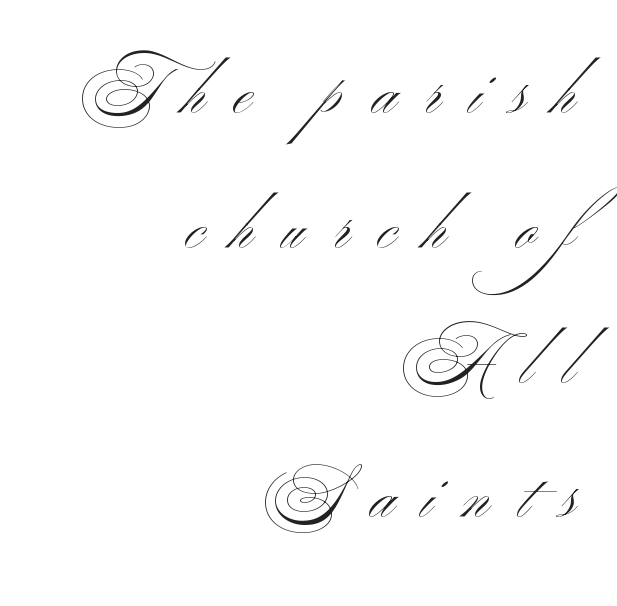
Q: Is the text bold? A: No.
Q: Is the text italic (slanted)? A: Yes.
Q: Is the typeface a serif or a sans-serif typeface? A: Sans-serif.
Q: Is the text underlined? A: No.
Q: How is the paragraph aligned? A: Right-aligned.
Q: Is the spacing between letters normal or unusually wide? A: Unusually wide.
Q: Is the spacing between lines tight, normal or loose? A: Loose.
Q: Width (condensed, normal, or wide)? A: Wide.
Q: Stroke contrast? A: Medium.
Q: x-height? A: Small.
Q: Monospaced? A: No.
